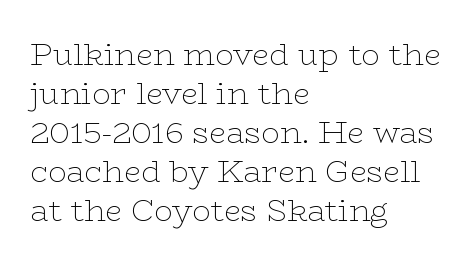
Q: Is the text bold? A: No.
Q: Is the text italic (slanted)? A: No, it is upright.
Q: Is the typeface a serif or a sans-serif typeface? A: Serif.
Q: Is the text underlined? A: No.
Q: How is the paragraph aligned? A: Left-aligned.
Q: Is the spacing between letters normal or unusually wide? A: Normal.
Q: Is the spacing between lines tight, normal or loose? A: Normal.
Q: Width (condensed, normal, or wide)? A: Wide.
Q: Stroke contrast? A: Low.
Q: x-height? A: Medium.
Q: Monospaced? A: No.
